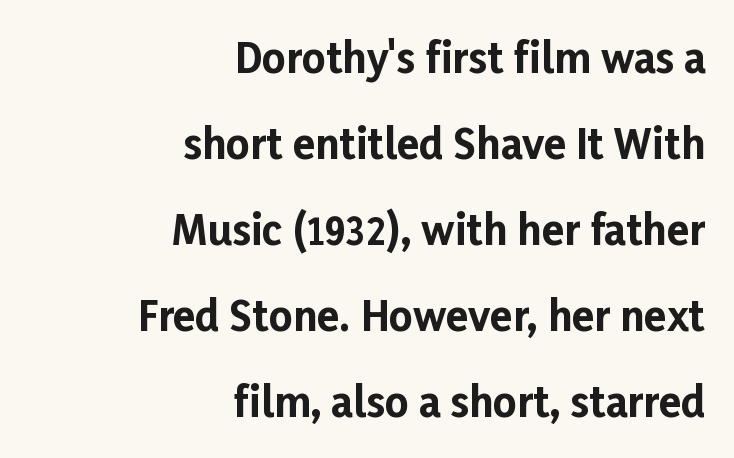
The type family on display is of the sans-serif kind. Honestly, the letter spacing is just normal — you wouldn't notice it. Posture: straight, roman, zero tilt. Weight check: bold — yes, fully. Words float on clear page, feet unadorned.
